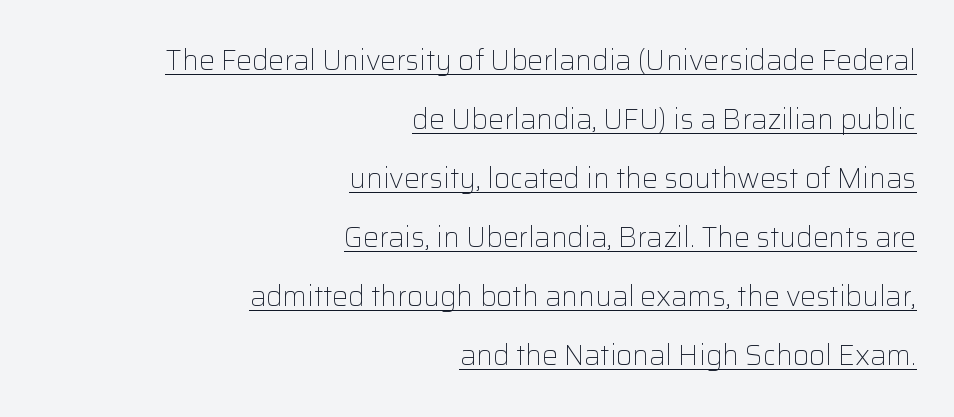
{"serif": "no", "italic": "no", "bold": "no", "weight": "light", "width": "normal", "stroke_contrast": "low", "x_height": "medium", "monospaced": "no", "underline": "yes", "align": "right", "line_spacing": "loose", "line_spacing_ratio": 2.11, "letter_spacing": "normal", "letter_spacing_em": 0.0, "glyph_px": 28}
